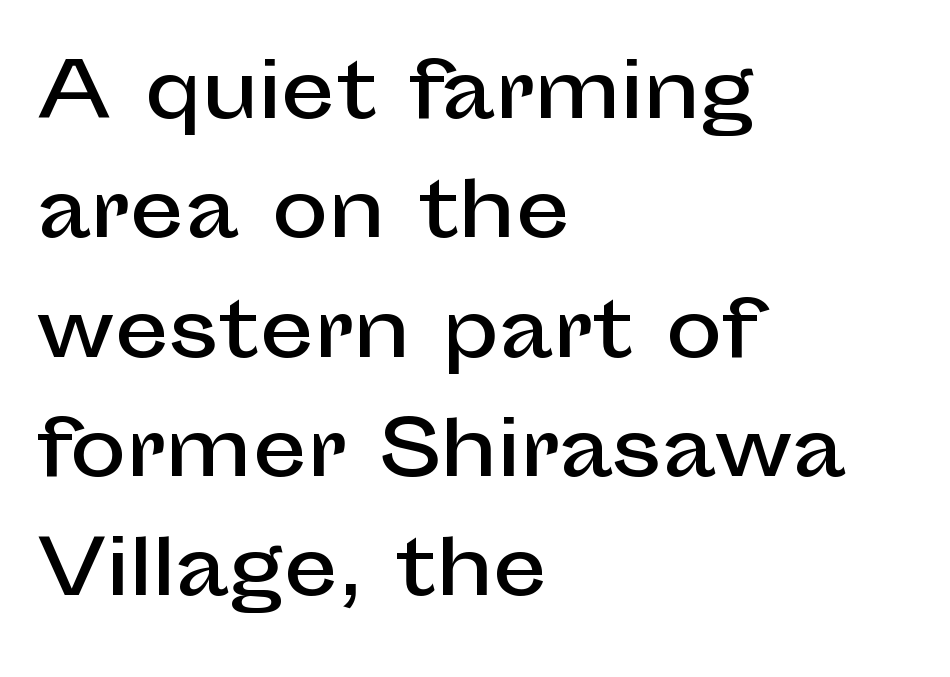
The image shows 76 px sans-serif type, upright; set left-aligned, normal line spacing (1.57x), normal letter spacing, not underlined; low stroke contrast and a medium x-height.
